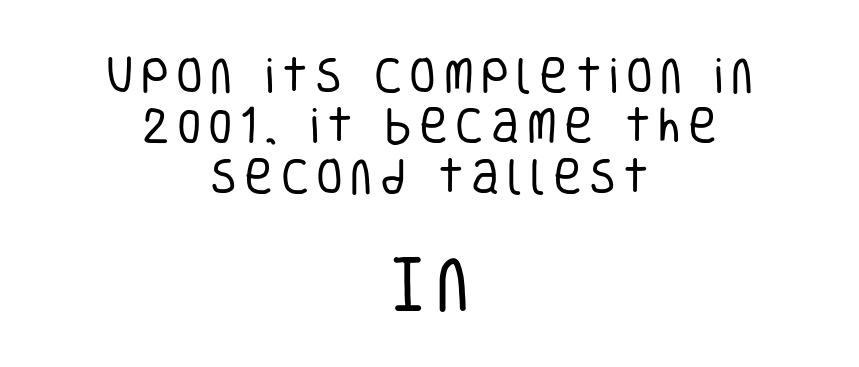
Q: Is the text bold? A: No.
Q: Is the text italic (slanted)? A: No, it is upright.
Q: Is the typeface a serif or a sans-serif typeface? A: Sans-serif.
Q: Is the text underlined? A: No.
Q: How is the paragraph aligned? A: Centered.
Q: Is the spacing between lines tight, normal or loose? A: Normal.
Q: Which block of text is set in a larger size, the first (top) or the second (bottom)? A: The second (bottom) one.
Q: Width (condensed, normal, or wide)? A: Condensed.
Q: Stroke contrast? A: Low.
Q: x-height? A: Large.
Q: Monospaced? A: No.
